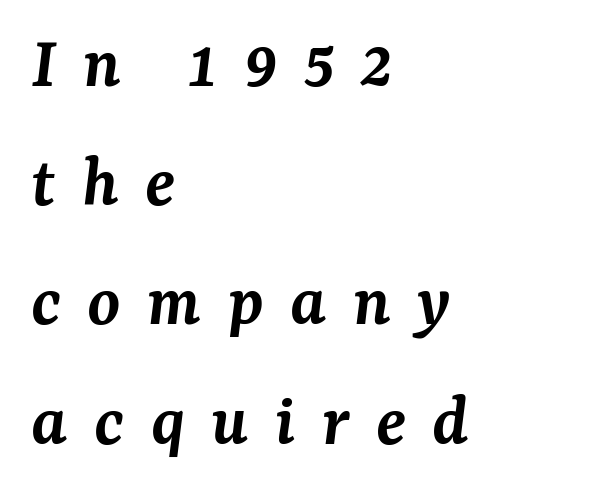
Words appear elongated and porous because spacing is wide. Slanted lettering throughout. Check where the strokes stop: tiny serifs finish them off. The lines sit at an ordinary, default distance from one another.
